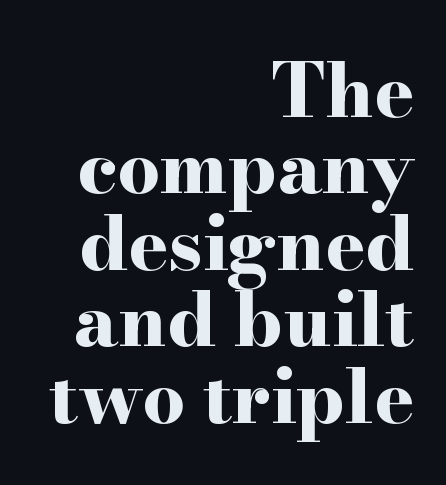
{"serif": "yes", "italic": "no", "bold": "yes", "weight": "bold", "width": "wide", "stroke_contrast": "high", "x_height": "small", "monospaced": "no", "underline": "no", "align": "right", "line_spacing": "tight", "line_spacing_ratio": 1.02, "letter_spacing": "normal", "letter_spacing_em": 0.0, "glyph_px": 75}
